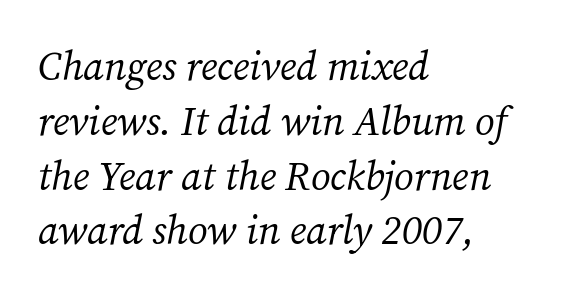
The type family on display is of the serif kind. This rendering uses left alignment, leaving the right contour irregular. This sample has the flowing, uneven cadence of proportional lettering. The letters are slanted; this is an italic face. Lines of text with bare space underneath.
